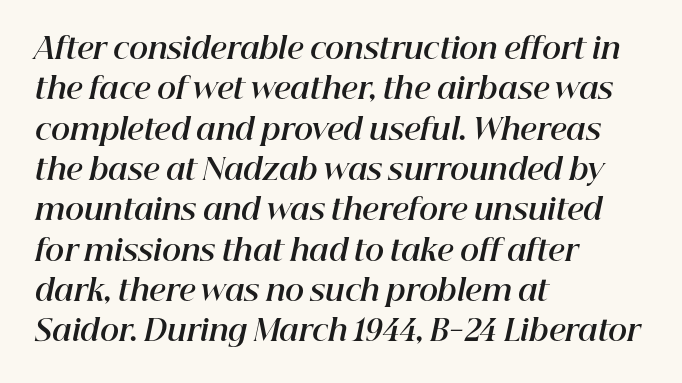
Q: Is the text bold? A: Yes.
Q: Is the text italic (slanted)? A: Yes, it leans right by about 12 degrees.
Q: Is the text underlined? A: No.
Q: How is the paragraph aligned? A: Left-aligned.
Q: Is the spacing between letters normal or unusually wide? A: Normal.
Q: Is the spacing between lines tight, normal or loose? A: Normal.
Q: Width (condensed, normal, or wide)? A: Normal.
Q: Stroke contrast? A: High.
Q: x-height? A: Medium.
Q: Monospaced? A: No.
